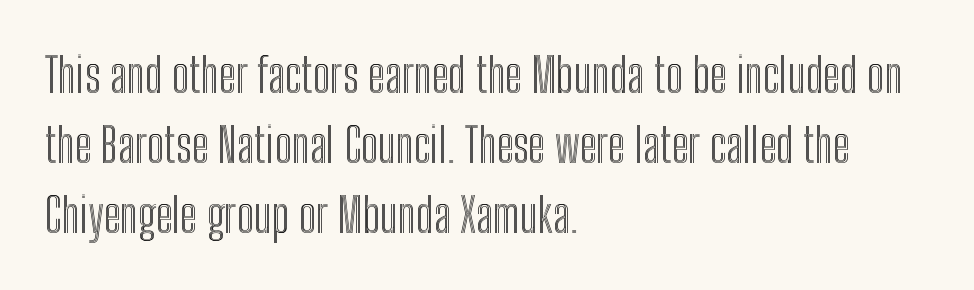
The image shows 48 px condensed type, upright; set left-aligned, normal line spacing (1.46x), normal letter spacing, not underlined; a medium x-height.
